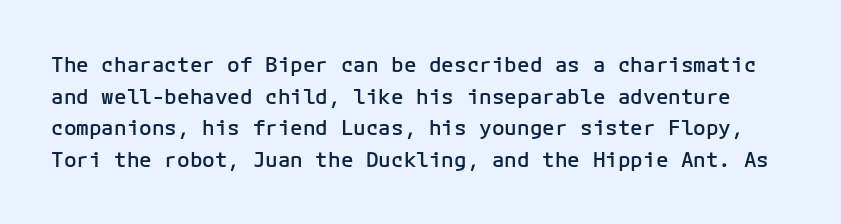
The image shows 21 px text type, upright; set normal line spacing (1.51x), normal letter spacing, not underlined.
